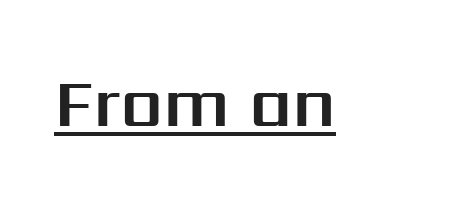
Glyph-to-glyph distance matches everyday printed text. Look at the bottom of the vertical strokes: they stop flat, with no serifs. Caption: lettering with a line underneath. Looks like regular typesetting: each glyph gets only the width it needs.
